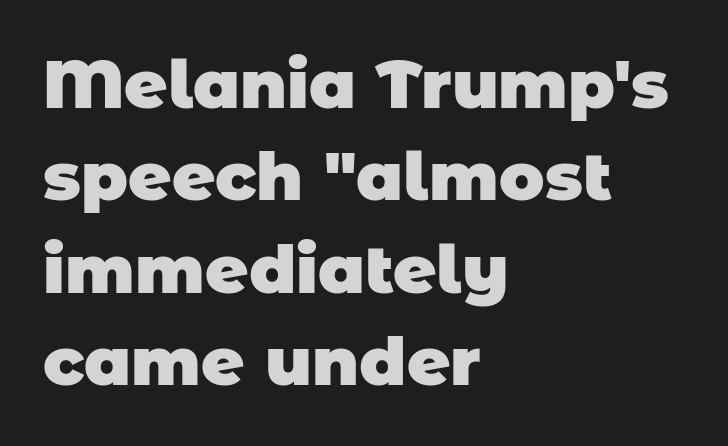
The image shows 67 px heavy sans-serif type; set left-aligned, normal line spacing (1.38x), normal letter spacing, not underlined; low stroke contrast and a large x-height.
